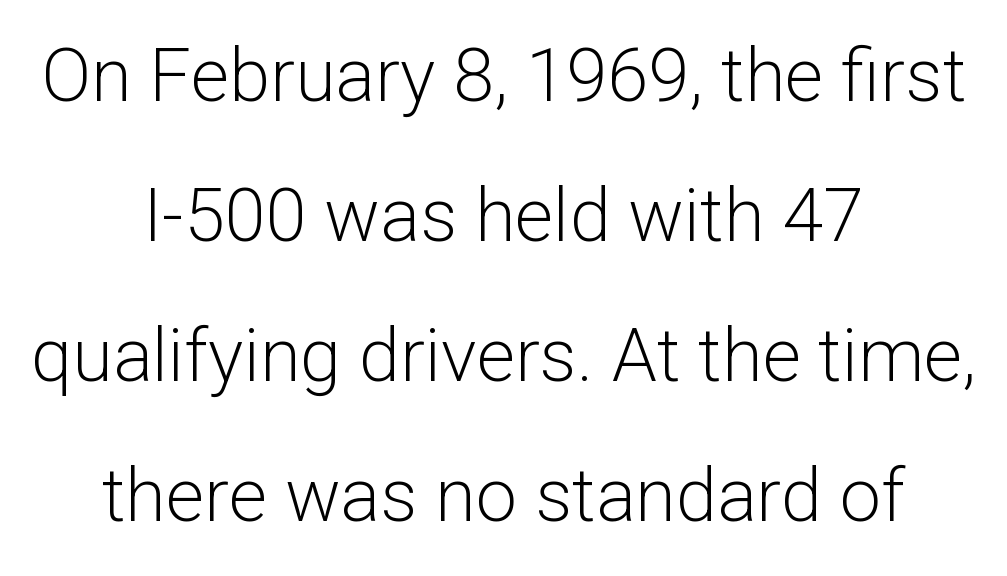
The image shows 74 px light sans-serif type, upright; set centered, line spacing 1.89x, normal letter spacing, not underlined; low stroke contrast and a medium x-height.
